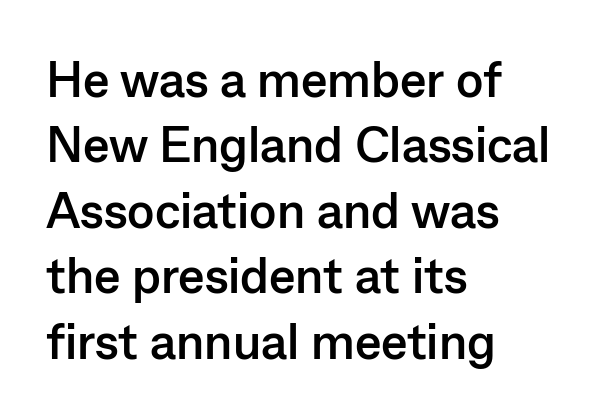
The image shows 50 px semibold sans-serif type, upright; set left-aligned, normal line spacing (1.31x), normal letter spacing, not underlined; low stroke contrast and a medium x-height.
